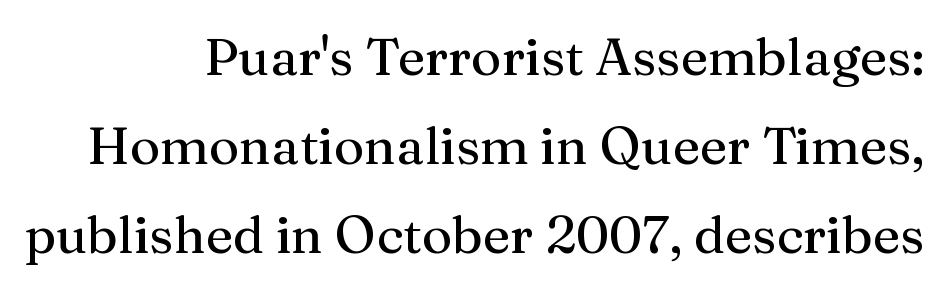
Q: Is the text italic (slanted)? A: No, it is upright.
Q: Is the typeface a serif or a sans-serif typeface? A: Serif.
Q: Is the text underlined? A: No.
Q: How is the paragraph aligned? A: Right-aligned.
Q: Is the spacing between letters normal or unusually wide? A: Normal.
Q: Width (condensed, normal, or wide)? A: Normal.
Q: Stroke contrast? A: Medium.
Q: x-height? A: Medium.
Q: Monospaced? A: No.
